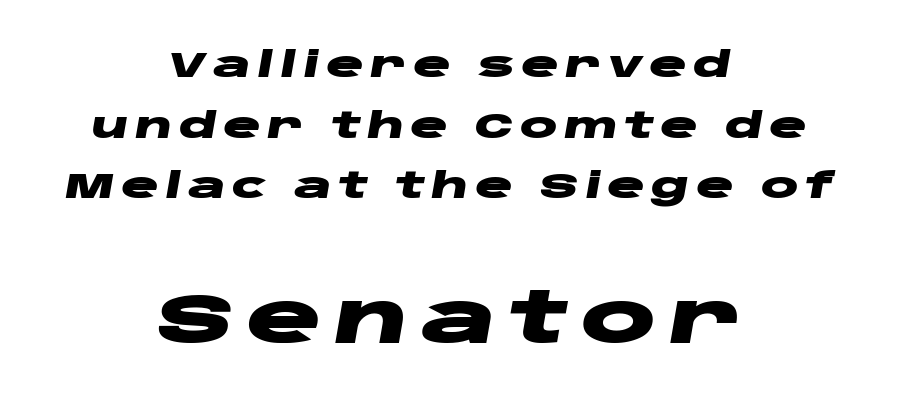
Q: Is the text bold? A: Yes.
Q: Is the text italic (slanted)? A: Yes, it leans right by about 10 degrees.
Q: Is the text underlined? A: No.
Q: How is the paragraph aligned? A: Centered.
Q: Which block of text is set in a larger size, the first (top) or the second (bottom)? A: The second (bottom) one.
Q: Width (condensed, normal, or wide)? A: Wide.
Q: Stroke contrast? A: Low.
Q: x-height? A: Large.
Q: Monospaced? A: No.
